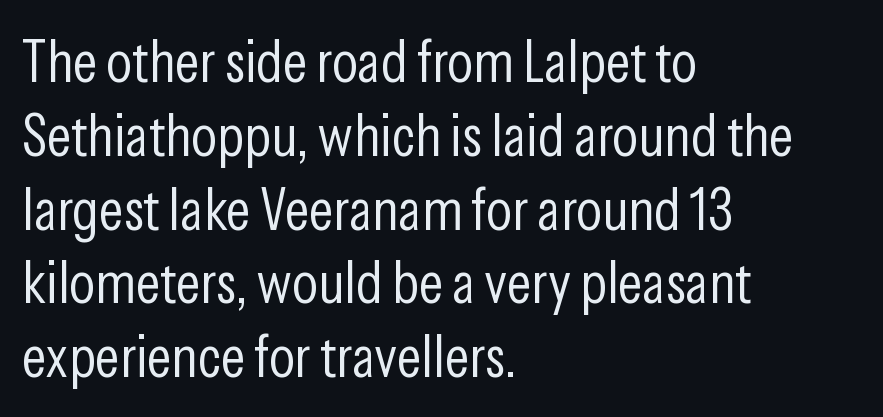
Q: Is the text bold? A: No.
Q: Is the text italic (slanted)? A: No, it is upright.
Q: Is the typeface a serif or a sans-serif typeface? A: Sans-serif.
Q: Is the text underlined? A: No.
Q: How is the paragraph aligned? A: Left-aligned.
Q: Is the spacing between letters normal or unusually wide? A: Normal.
Q: Width (condensed, normal, or wide)? A: Condensed.
Q: Stroke contrast? A: Low.
Q: x-height? A: Medium.
Q: Monospaced? A: No.
